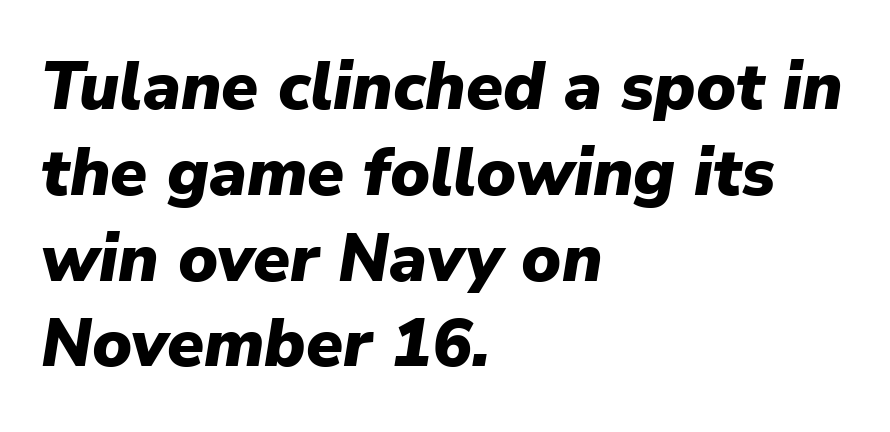
The image shows 67 px heavy type, italic (leaning right); set left-aligned, normal line spacing (1.28x), normal letter spacing, not underlined; low stroke contrast and a medium x-height.
